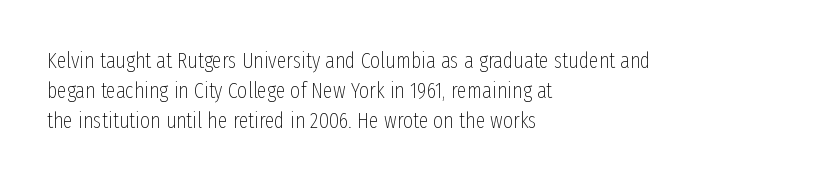
{"italic": "no", "bold": "no", "underline": "no", "align": "left", "line_spacing": "normal", "line_spacing_ratio": 1.37, "letter_spacing": "normal", "letter_spacing_em": 0.0, "glyph_px": 22}
